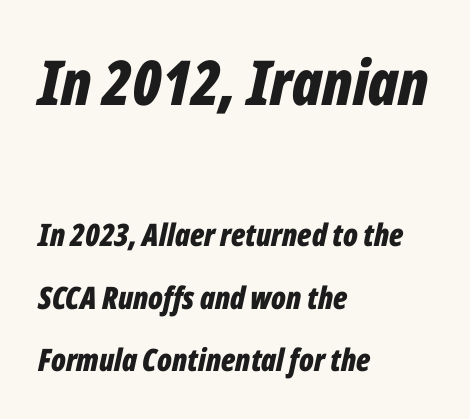
Q: Is the text bold? A: Yes.
Q: Is the text italic (slanted)? A: Yes, it leans right by about 12 degrees.
Q: Is the text underlined? A: No.
Q: How is the paragraph aligned? A: Left-aligned.
Q: Is the spacing between letters normal or unusually wide? A: Normal.
Q: Is the spacing between lines tight, normal or loose? A: Loose.
Q: Which block of text is set in a larger size, the first (top) or the second (bottom)? A: The first (top) one.
Q: Width (condensed, normal, or wide)? A: Condensed.
Q: Stroke contrast? A: Low.
Q: x-height? A: Medium.
Q: Monospaced? A: No.
